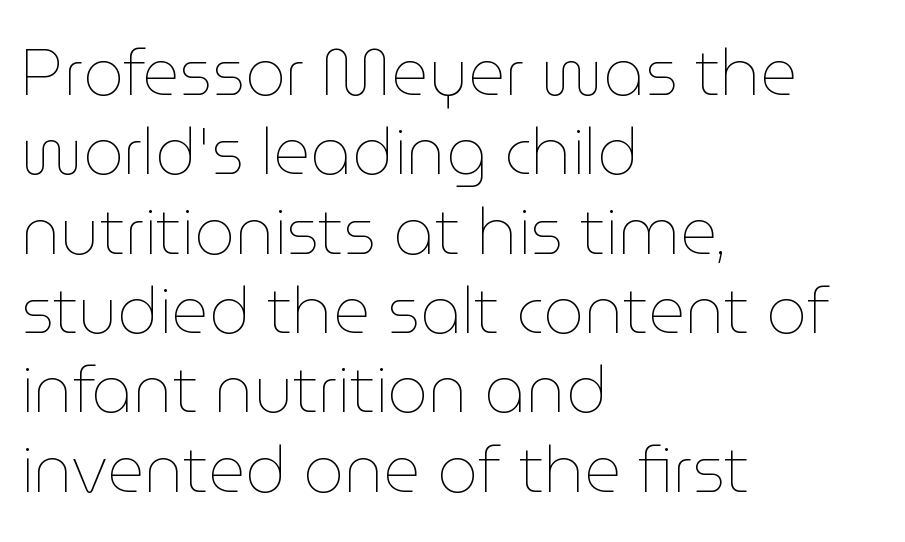
The baseline area is clear. Varying glyph widths throughout — classic text-font behaviour. The axis of the letterforms is exactly vertical. Default kerning and tracking; the words read as compact shapes. Alignment: flush left.
